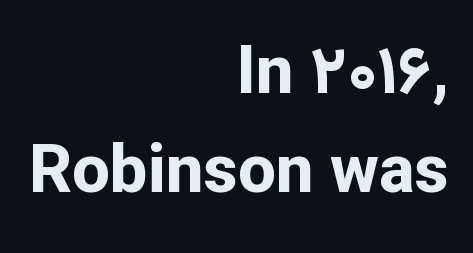
You can tell it's not italic because the verticals are truly vertical. This block has exactly the height ordinary leading produces. Bare-footed words on every line. I'd call this a sans setting — the letters go barefoot. The line texture is even and compact thanks to regular tracking. Every letter is thick-stroked: bold, no question.
